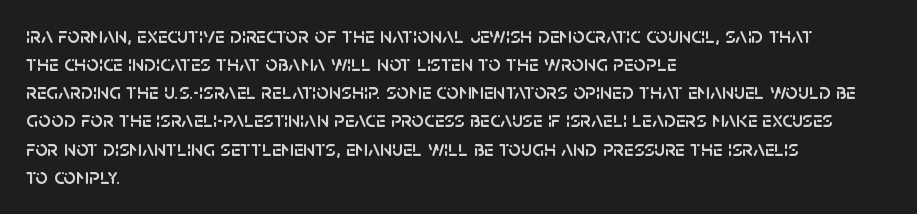
{"italic": "no", "underline": "no", "align": "left", "line_spacing": "normal", "line_spacing_ratio": 1.28, "letter_spacing": "normal", "letter_spacing_em": 0.0, "glyph_px": 22}
